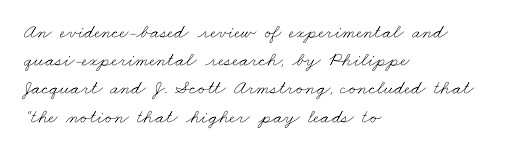
Q: Is the text bold? A: No.
Q: Is the text underlined? A: No.
Q: How is the paragraph aligned? A: Left-aligned.
Q: Is the spacing between letters normal or unusually wide? A: Normal.
Q: Is the spacing between lines tight, normal or loose? A: Normal.
